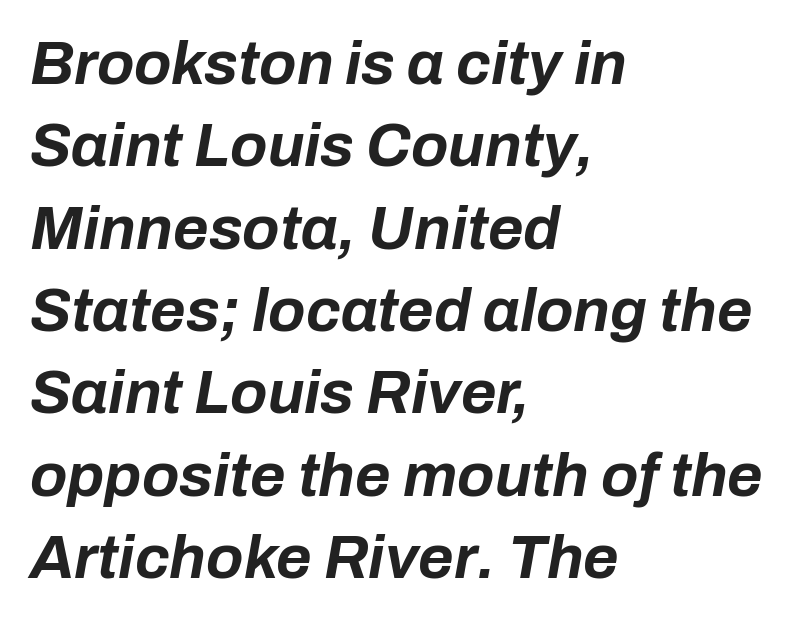
Q: Is the text bold? A: Yes.
Q: Is the text italic (slanted)? A: Yes, it leans right by about 10 degrees.
Q: Is the text underlined? A: No.
Q: How is the paragraph aligned? A: Left-aligned.
Q: Is the spacing between letters normal or unusually wide? A: Normal.
Q: Is the spacing between lines tight, normal or loose? A: Normal.
Q: Width (condensed, normal, or wide)? A: Normal.
Q: Stroke contrast? A: Low.
Q: x-height? A: Medium.
Q: Monospaced? A: No.
